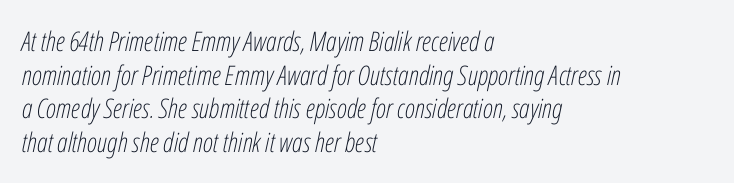
{"italic": "yes", "lean": "right", "slant_degrees": 12, "bold": "no", "underline": "no", "align": "left", "line_spacing": "normal", "line_spacing_ratio": 1.25, "letter_spacing": "normal", "letter_spacing_em": 0.0, "glyph_px": 27}
